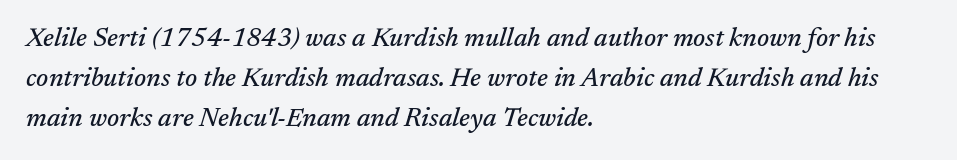
A typesetter would mark this as italic. The gaps between neighbouring characters are ordinary and unremarkable. A normal amount of white space separates one row of letters from the next. Rule under the text: the space is simply empty. Typeset ragged right — the left edge is the straight one.
